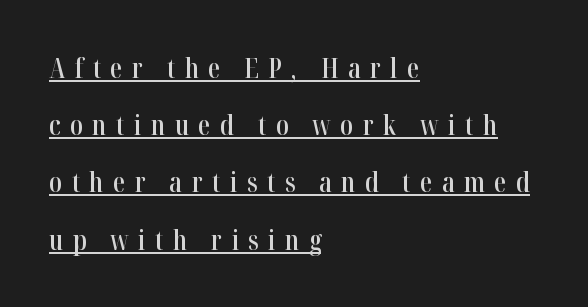
Q: Is the text bold? A: Semi-bold.
Q: Is the text italic (slanted)? A: No, it is upright.
Q: Is the text underlined? A: Yes.
Q: How is the paragraph aligned? A: Left-aligned.
Q: Is the spacing between letters normal or unusually wide? A: Unusually wide.
Q: Is the spacing between lines tight, normal or loose? A: Loose.
